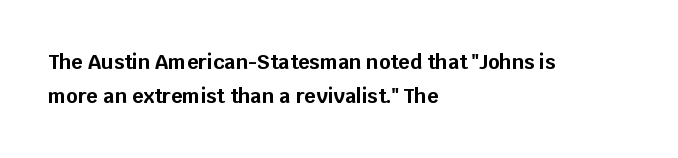
{"italic": "no", "bold": "yes", "underline": "no", "align": "left", "line_spacing_ratio": 1.72, "letter_spacing": "normal", "letter_spacing_em": 0.0, "glyph_px": 20}
